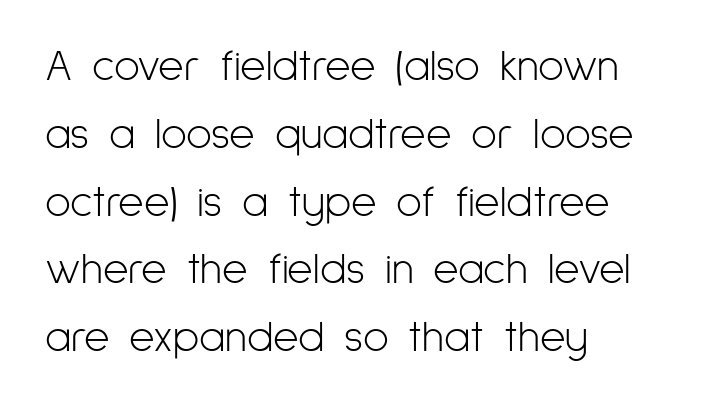
The tracking reads as untouched default to a designer's eye. Is this a sans? Yes — the strokes have no serifs. Summary of vertical rhythm: regular, with standard interline spacing. Any mark beneath the type? The region is blank. Proportional: the letters do not fall into vertical columns.
